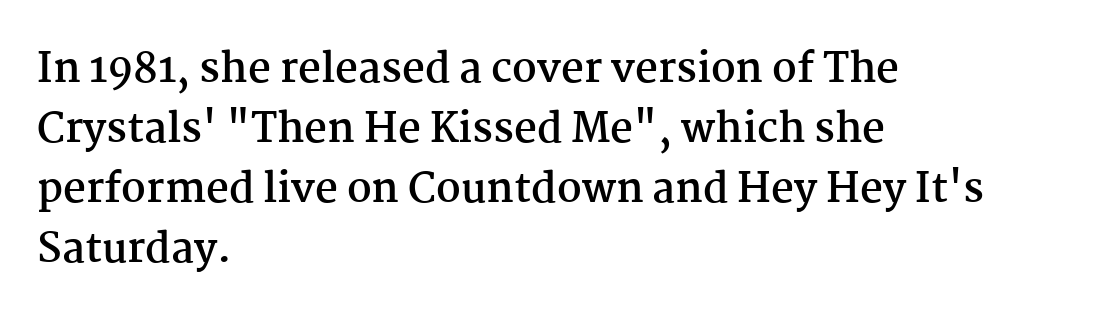
{"serif": "yes", "italic": "no", "bold": "yes", "weight": "semibold", "width": "normal", "stroke_contrast": "medium", "x_height": "medium", "monospaced": "no", "underline": "no", "align": "left", "line_spacing": "normal", "line_spacing_ratio": 1.5, "letter_spacing": "normal", "letter_spacing_em": 0.0, "glyph_px": 40}
